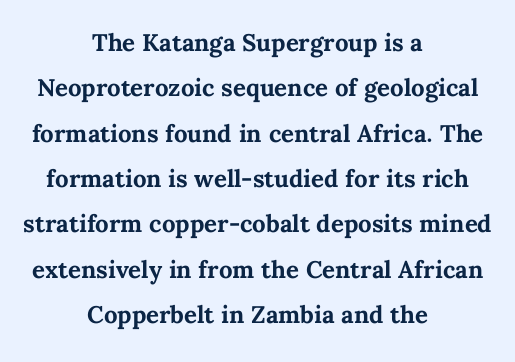
Lines of text with bare space underneath. Compared with an ordinary text face, these strokes are far heavier — a full bold. Reading down the block, each line starts at a different indent, mirrored at its end. The letters stand straight up with perfectly vertical stems. Here the glyphs are tracked normally, forming tight word shapes.
